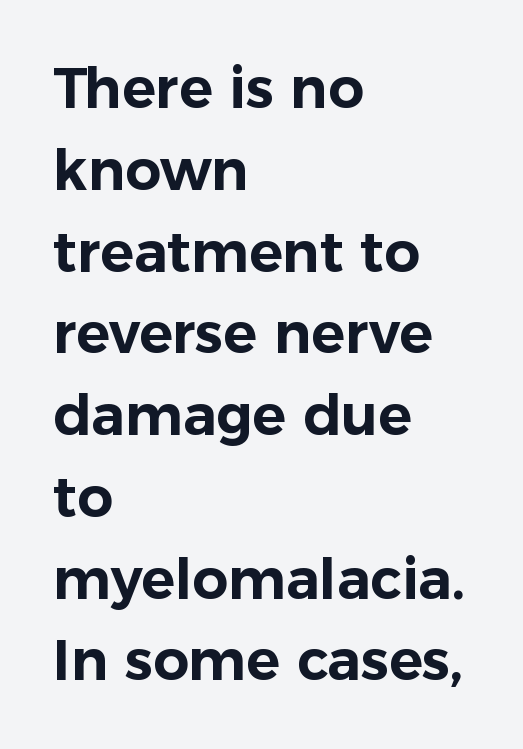
The type family on display is of the sans-serif kind. Italic: no, the glyphs are upright roman. Every row of glyphs begins at an identical x-position on the left. This rendering leaves character spacing at its baseline value.
